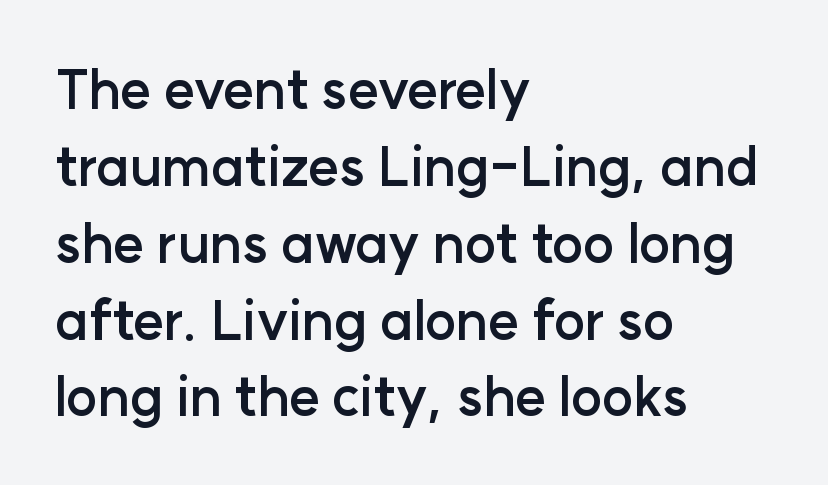
The image shows 53 px semibold sans-serif type, upright; set left-aligned, normal line spacing (1.45x), normal letter spacing, not underlined; low stroke contrast and a medium x-height.
